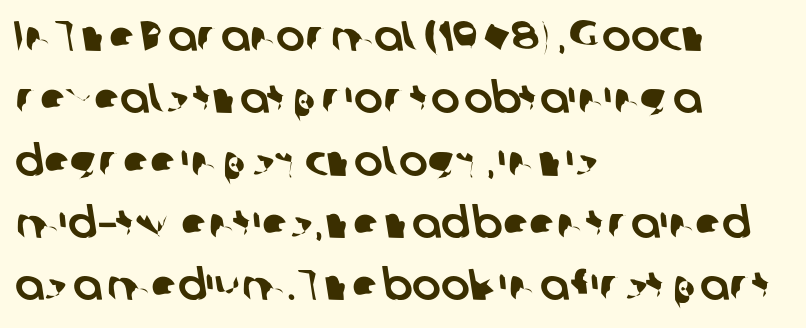
{"serif": "no", "width": "normal", "stroke_contrast": "low", "x_height": "medium", "monospaced": "no", "underline": "no", "align": "left", "line_spacing": "normal", "line_spacing_ratio": 1.45, "letter_spacing": "normal", "letter_spacing_em": 0.0, "glyph_px": 43}
